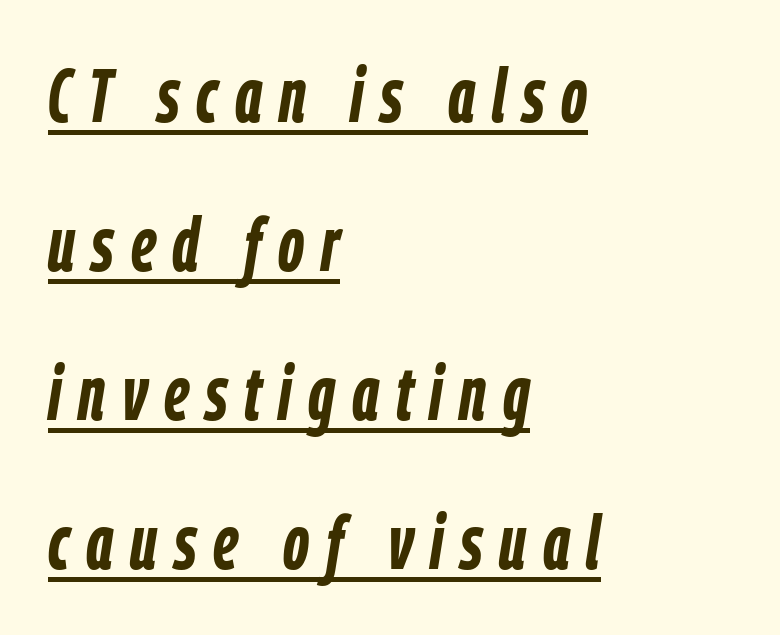
Q: Is the text bold? A: Yes.
Q: Is the text italic (slanted)? A: Yes, it leans right by about 9 degrees.
Q: Is the text underlined? A: Yes.
Q: How is the paragraph aligned? A: Left-aligned.
Q: Is the spacing between letters normal or unusually wide? A: Unusually wide.
Q: Is the spacing between lines tight, normal or loose? A: Loose.
Q: Width (condensed, normal, or wide)? A: Condensed.
Q: Stroke contrast? A: Low.
Q: x-height? A: Medium.
Q: Monospaced? A: No.
